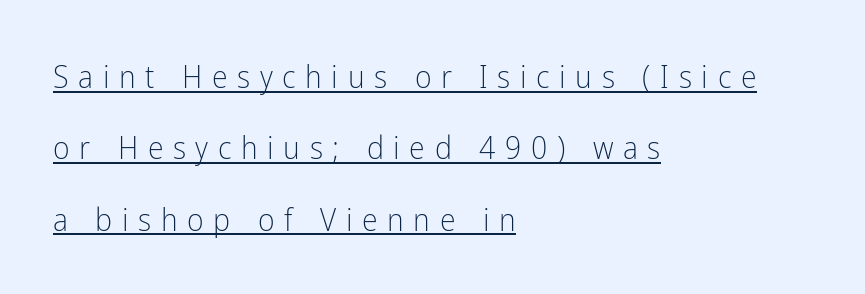
{"serif": "no", "italic": "no", "bold": "no", "weight": "light", "width": "condensed", "stroke_contrast": "low", "x_height": "medium", "monospaced": "no", "underline": "yes", "align": "left", "line_spacing": "loose", "line_spacing_ratio": 2.23, "letter_spacing": "wide", "letter_spacing_em": 0.3, "glyph_px": 32}
